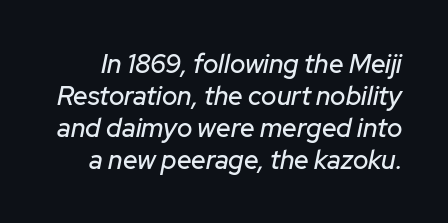
{"italic": "yes", "lean": "right", "slant_degrees": 12, "underline": "no", "line_spacing_ratio": 1.23, "letter_spacing": "normal", "letter_spacing_em": 0.0, "glyph_px": 26}
